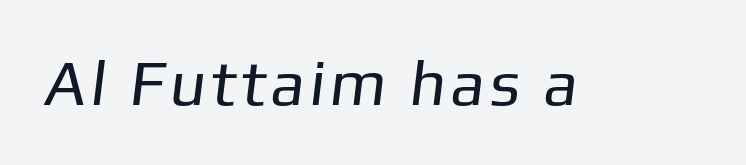
Q: Is the text bold? A: No.
Q: Is the typeface a serif or a sans-serif typeface? A: Sans-serif.
Q: Is the text underlined? A: No.
Q: Width (condensed, normal, or wide)? A: Normal.
Q: Stroke contrast? A: Low.
Q: x-height? A: Medium.
Q: Monospaced? A: No.
